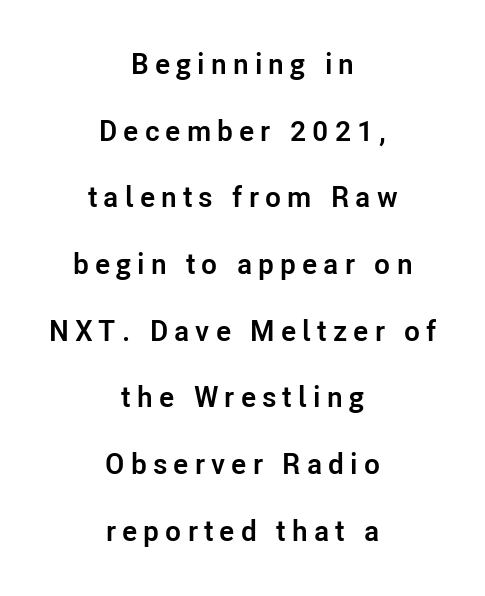
Rows of type keep a wide berth in the vertical direction. Descender tails drop into unmarked territory. Does extra space separate the letters? Yes, quite a lot of it. The letters carry no serifs — their stems end cleanly without finishing strokes. A typesetter would call this proportional, since set widths differ per character. Thick stems and heavy bowls — unmistakably bold.
